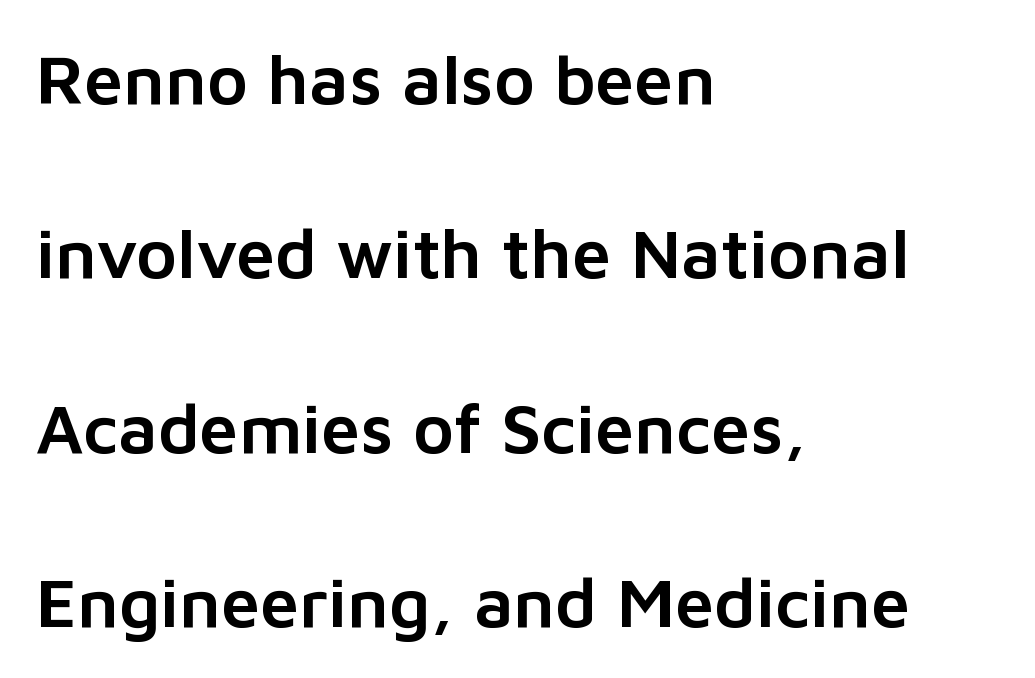
Q: Is the text italic (slanted)? A: No, it is upright.
Q: Is the typeface a serif or a sans-serif typeface? A: Sans-serif.
Q: Is the text underlined? A: No.
Q: How is the paragraph aligned? A: Left-aligned.
Q: Is the spacing between letters normal or unusually wide? A: Normal.
Q: Is the spacing between lines tight, normal or loose? A: Loose.
Q: Width (condensed, normal, or wide)? A: Normal.
Q: Stroke contrast? A: Low.
Q: x-height? A: Medium.
Q: Monospaced? A: No.
